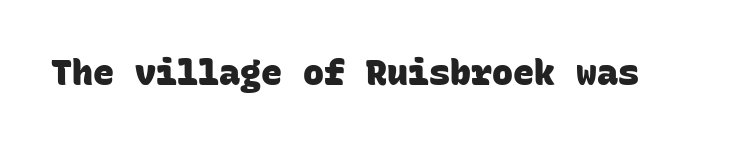
Q: Is the text bold? A: Yes.
Q: Is the typeface a serif or a sans-serif typeface? A: Sans-serif.
Q: Is the text underlined? A: No.
Q: Is the spacing between letters normal or unusually wide? A: Normal.
Q: Width (condensed, normal, or wide)? A: Normal.
Q: Stroke contrast? A: Low.
Q: x-height? A: Large.
Q: Monospaced? A: Yes.
